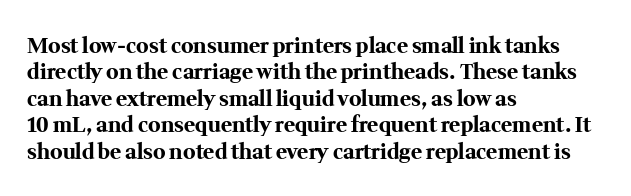
{"italic": "no", "bold": "yes", "underline": "no", "align": "left", "line_spacing": "normal", "line_spacing_ratio": 1.26, "letter_spacing": "normal", "letter_spacing_em": 0.0, "glyph_px": 21}
